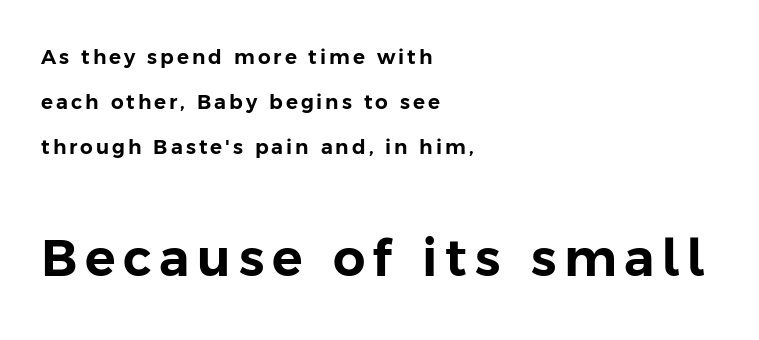
Q: Is the text italic (slanted)? A: No, it is upright.
Q: Is the typeface a serif or a sans-serif typeface? A: Sans-serif.
Q: Is the text underlined? A: No.
Q: How is the paragraph aligned? A: Left-aligned.
Q: Is the spacing between lines tight, normal or loose? A: Loose.
Q: Which block of text is set in a larger size, the first (top) or the second (bottom)? A: The second (bottom) one.
Q: Width (condensed, normal, or wide)? A: Normal.
Q: Stroke contrast? A: Low.
Q: x-height? A: Medium.
Q: Monospaced? A: No.
